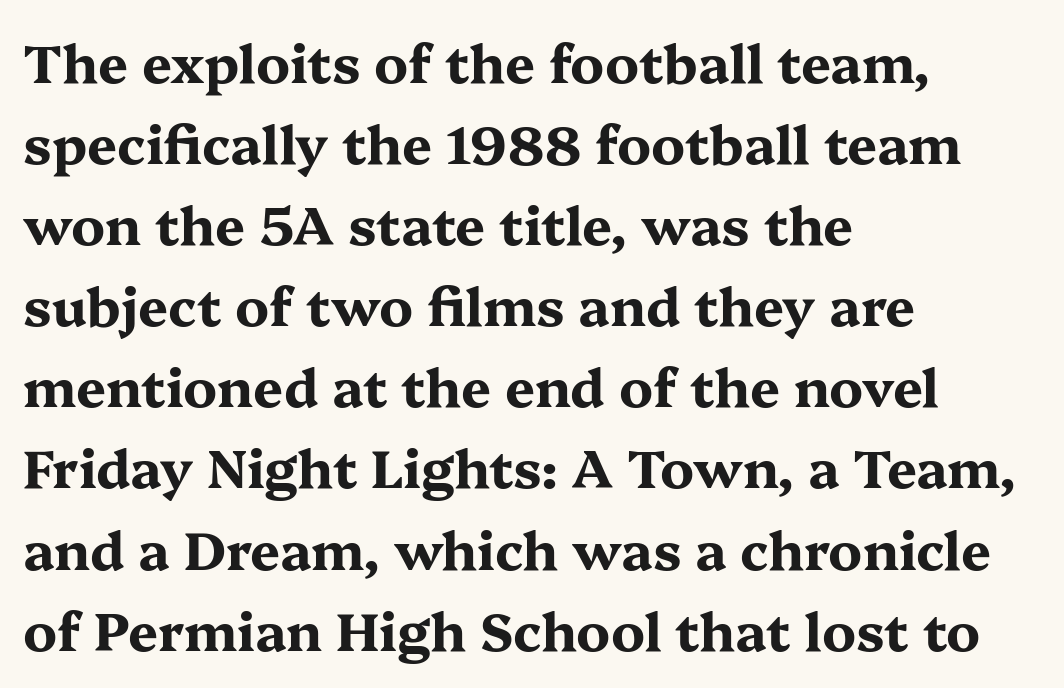
Glance below the letters and you will spot only blank space. Look at the tracking — it's just the regular setting, nothing added. Stroke terminals: seriffed. The face used here is proportionally spaced, like ordinary book or web type. The ragged edge is on the right, which tells us the setting is flush left. Whoever set this chose a conventional vertical rhythm.
